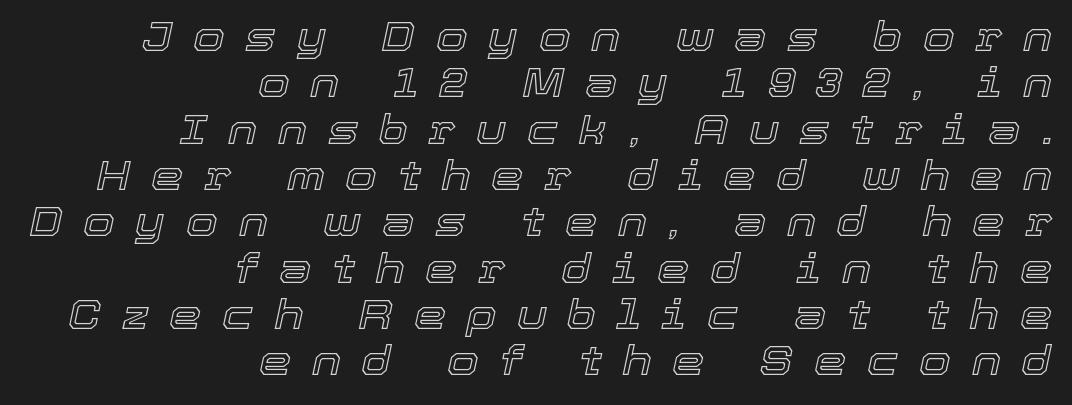
{"italic": "yes", "lean": "right", "slant_degrees": 12, "width": "normal", "x_height": "medium", "monospaced": "no", "underline": "no", "align": "right", "line_spacing": "tight", "line_spacing_ratio": 1.13, "letter_spacing": "wide", "letter_spacing_em": 0.5, "glyph_px": 41}
